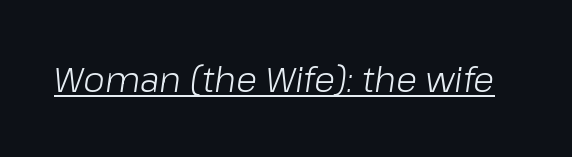
Weight: in the light-to-regular range. The line texture is even and compact thanks to regular tracking. The passage shown is typed in a proportional face where columns would drift. Honestly, the underline is the first thing you notice here. This is oblique type, the kind used for emphasis or titles.
